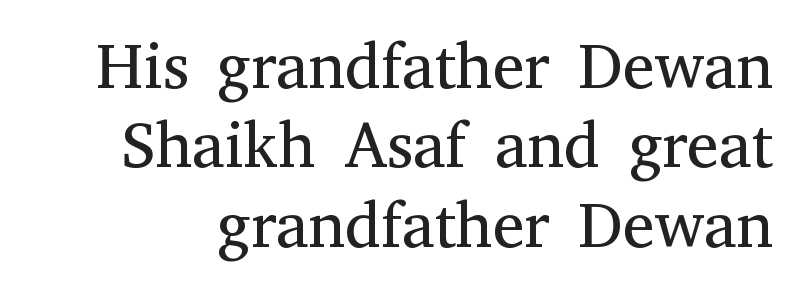
What kind of face is this? One with serifs. Here the designer chose a conventional face with non-uniform glyph widths. Default kerning and tracking; the words read as compact shapes. The letterforms sit at book weight or below. Anything drawn beneath the words? Only blank space.
